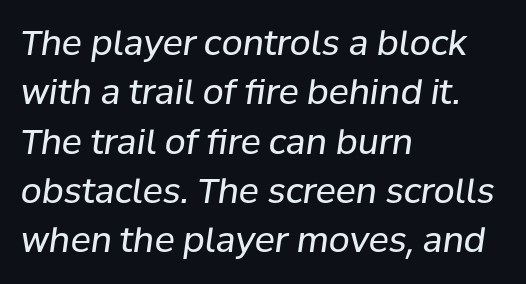
Here the designer chose a conventional face with non-uniform glyph widths. Visually the block forms a straight wall on the left and a jagged coastline on the right. What's the leading like? Ordinary, nothing unusual. Bold? No — there's no thickening of the strokes. Honestly, the letter spacing is just normal — you wouldn't notice it.
